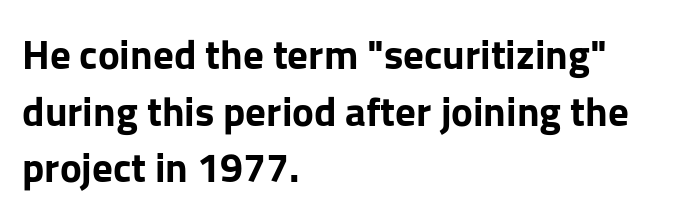
The image shows 41 px bold sans-serif type, upright; set left-aligned, normal line spacing (1.38x), normal letter spacing, not underlined; low stroke contrast and a medium x-height.
